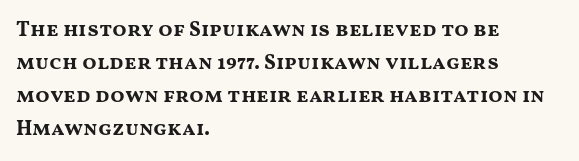
Q: Is the text bold? A: Yes.
Q: Is the text italic (slanted)? A: No, it is upright.
Q: Is the text underlined? A: No.
Q: How is the paragraph aligned? A: Left-aligned.
Q: Is the spacing between letters normal or unusually wide? A: Normal.
Q: Is the spacing between lines tight, normal or loose? A: Normal.
